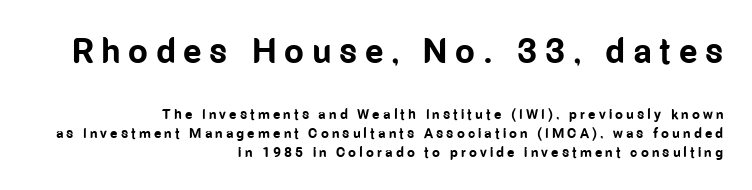
{"serif": "no", "italic": "no", "bold": "yes", "weight": "bold", "width": "condensed", "stroke_contrast": "low", "x_height": "medium", "monospaced": "no", "underline": "no", "align": "right", "line_spacing": "normal", "line_spacing_ratio": 1.36, "letter_spacing": "wide", "letter_spacing_em": 0.22, "larger_block": "first", "size_ratio": 2.5, "glyph_px": 35}
